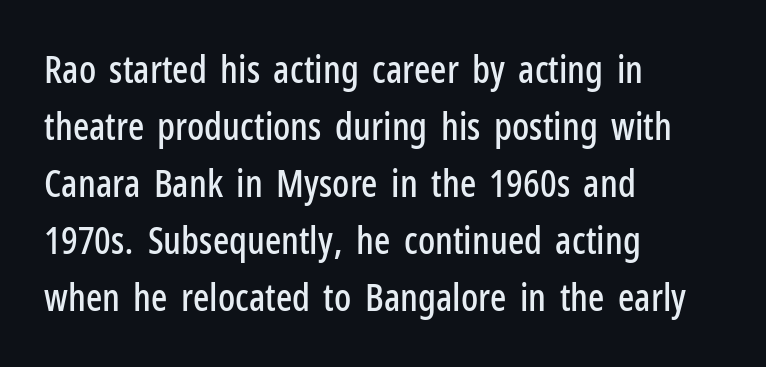
The image shows 38 px condensed sans-serif type, upright; set left-aligned, normal line spacing (1.5x), normal letter spacing, not underlined; low stroke contrast and a medium x-height.
